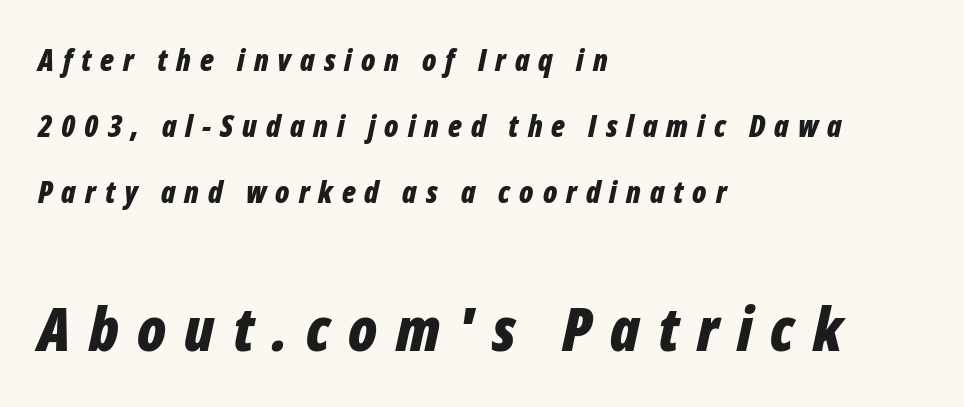
The image shows 61 px bold, condensed type, italic (leaning right); set left-aligned, loose line spacing (2.2x), unusually wide letter spacing (+0.3 em), not underlined; the second (bottom) block is 2.03x larger; low stroke contrast and a medium x-height.
